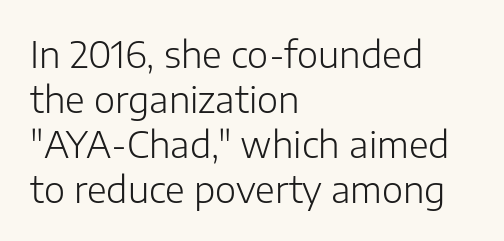
Is the letter spacing exaggerated? No — it looks like the ordinary default. All the whitespace from short lines collects on the right. Upright lettering throughout. The zone under the glyphs is completely vacant.
